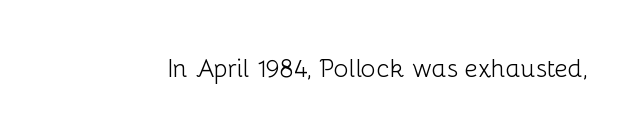
The image shows 25 px text type, upright; set normal letter spacing, not underlined.
